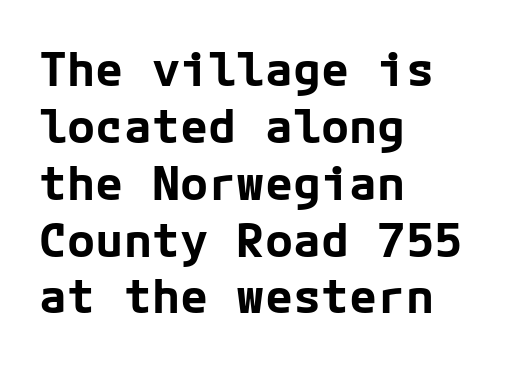
The image shows 47 px bold sans-serif type, upright; set left-aligned, line spacing 1.21x, normal letter spacing, not underlined; low stroke contrast and a medium x-height.
